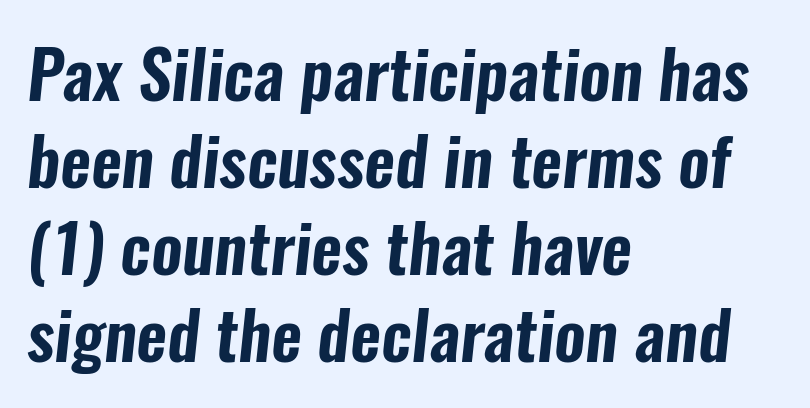
The glyphs are unaccompanied by any horizontal stroke below them. Short note: letters normally spaced. The designer left line spacing at the default. Leftover space on each line is placed entirely after the last word. Observe the absence of serifs on each vertical stroke in this sample.
